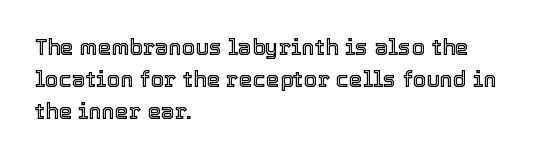
The image shows 22 px text type, upright; set left-aligned, normal line spacing (1.45x), normal letter spacing, not underlined.
